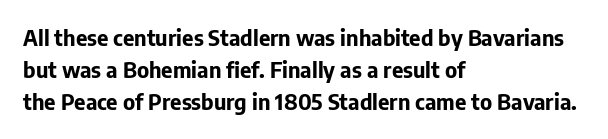
{"italic": "no", "bold": "yes", "underline": "no", "align": "left", "line_spacing": "normal", "line_spacing_ratio": 1.46, "letter_spacing": "normal", "letter_spacing_em": 0.0, "glyph_px": 22}
